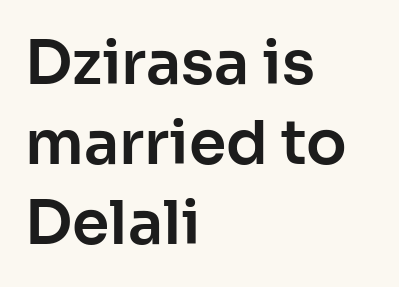
{"serif": "no", "italic": "no", "width": "normal", "stroke_contrast": "low", "x_height": "medium", "monospaced": "no", "underline": "no", "align": "left", "line_spacing": "normal", "line_spacing_ratio": 1.33, "letter_spacing": "normal", "letter_spacing_em": 0.0, "glyph_px": 60}
